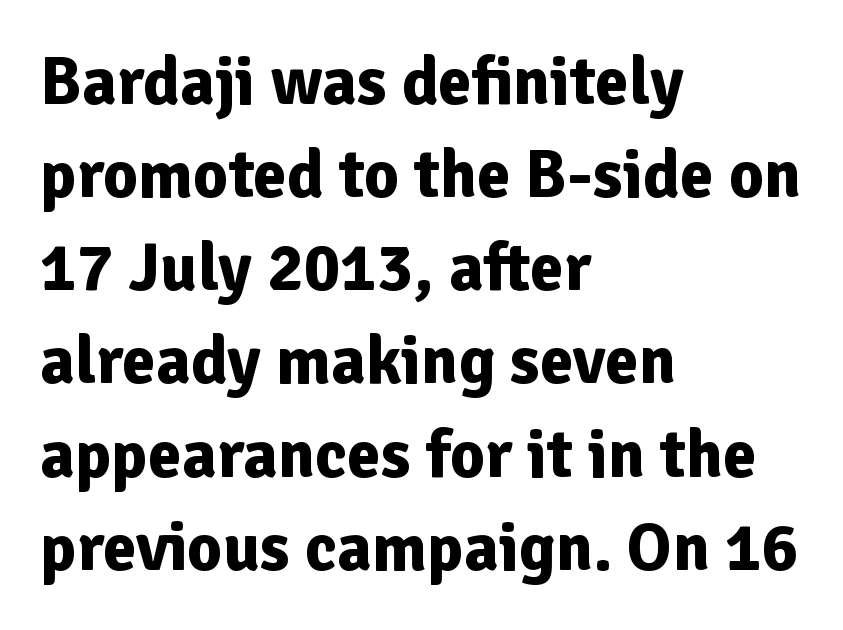
The image shows 68 px bold sans-serif type, upright; set left-aligned, normal line spacing (1.37x), normal letter spacing, not underlined; low stroke contrast and a medium x-height.
